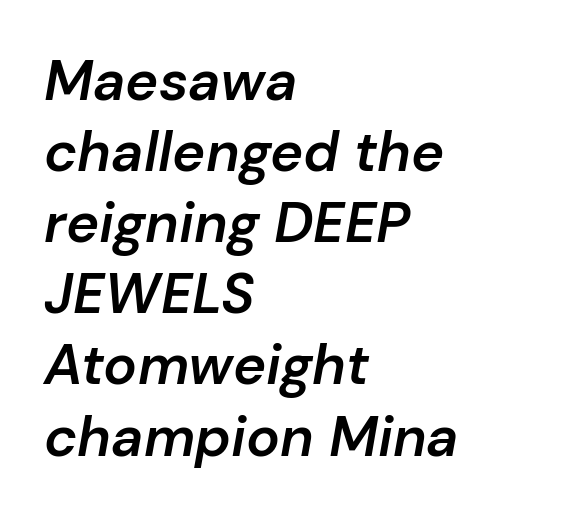
The image shows 56 px semibold type, italic (leaning right); set left-aligned, normal line spacing (1.27x), normal letter spacing, not underlined; low stroke contrast and a medium x-height.
